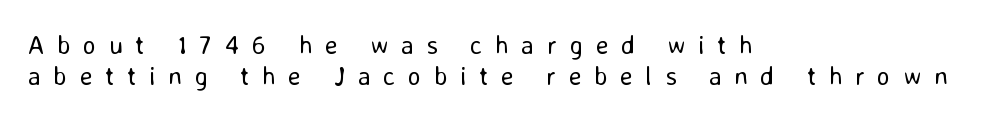
Q: Is the text bold? A: No.
Q: Is the text italic (slanted)? A: No, it is upright.
Q: Is the text underlined? A: No.
Q: How is the paragraph aligned? A: Left-aligned.
Q: Is the spacing between letters normal or unusually wide? A: Unusually wide.
